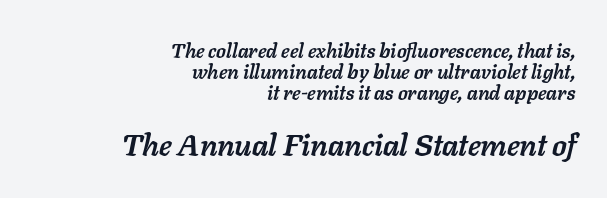
Q: Is the text bold? A: Yes.
Q: Is the text italic (slanted)? A: Yes, it leans right by about 11 degrees.
Q: Is the text underlined? A: No.
Q: How is the paragraph aligned? A: Right-aligned.
Q: Is the spacing between letters normal or unusually wide? A: Normal.
Q: Is the spacing between lines tight, normal or loose? A: Tight.
Q: Which block of text is set in a larger size, the first (top) or the second (bottom)? A: The second (bottom) one.
Q: Width (condensed, normal, or wide)? A: Normal.
Q: Stroke contrast? A: Low.
Q: x-height? A: Medium.
Q: Monospaced? A: No.
